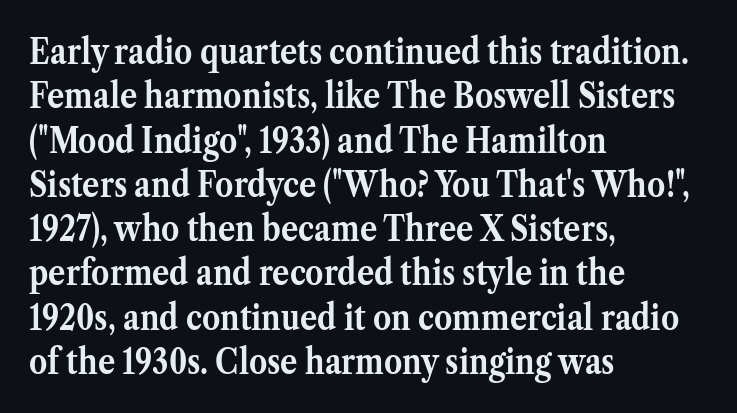
A bare baseline throughout the passage. Note: serifs present on the glyphs. The rendering uses natural spacing where letterforms have individual widths. Honestly, the letter spacing is just normal — you wouldn't notice it. The paragraph has a hard left edge and a soft right edge. I'd describe the lettering as bold — thick and assertive.
